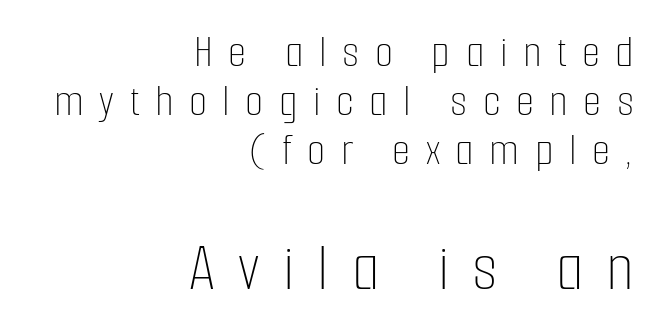
Q: Is the text bold? A: No.
Q: Is the text italic (slanted)? A: No, it is upright.
Q: Is the text underlined? A: No.
Q: How is the paragraph aligned? A: Right-aligned.
Q: Is the spacing between letters normal or unusually wide? A: Unusually wide.
Q: Is the spacing between lines tight, normal or loose? A: Tight.
Q: Which block of text is set in a larger size, the first (top) or the second (bottom)? A: The second (bottom) one.
Q: Width (condensed, normal, or wide)? A: Condensed.
Q: Stroke contrast? A: Low.
Q: x-height? A: Medium.
Q: Monospaced? A: No.
